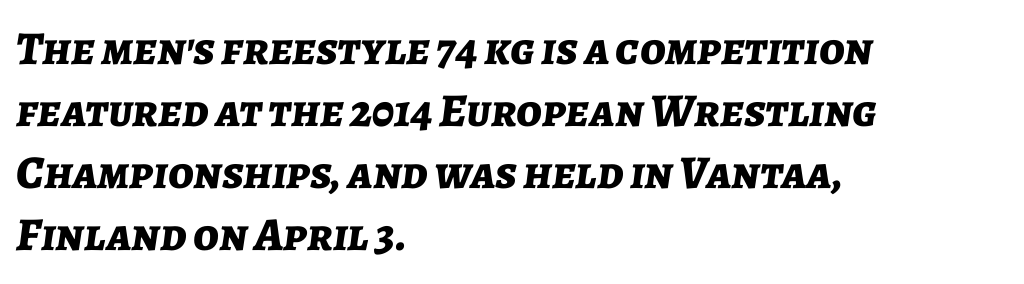
The image shows 47 px bold type, italic (leaning right); set left-aligned, normal line spacing (1.32x), normal letter spacing, not underlined; low stroke contrast and a medium x-height.
